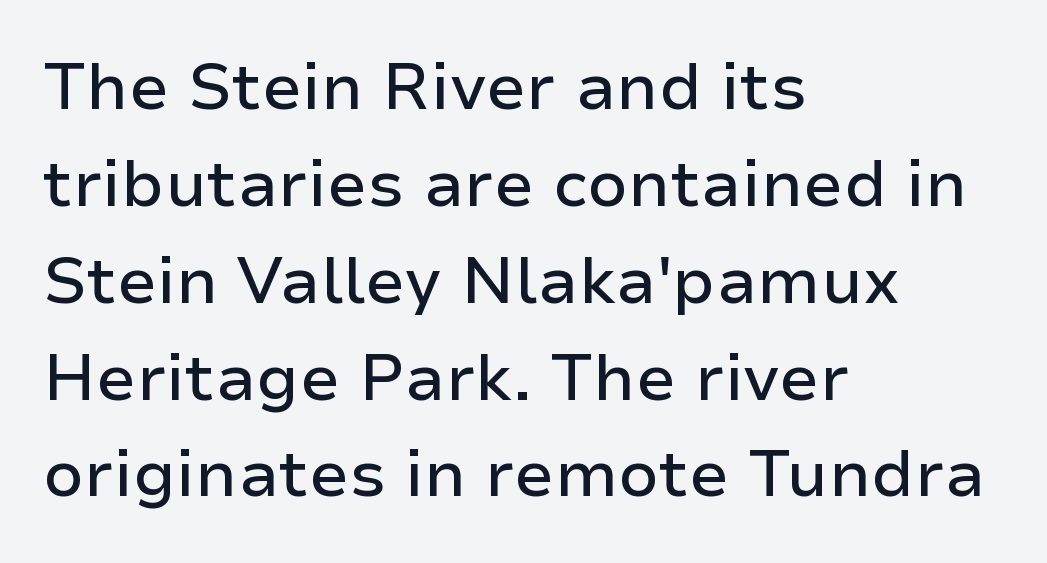
The image shows 65 px sans-serif type, upright; set left-aligned, normal line spacing (1.49x), normal letter spacing, not underlined; low stroke contrast and a medium x-height.
